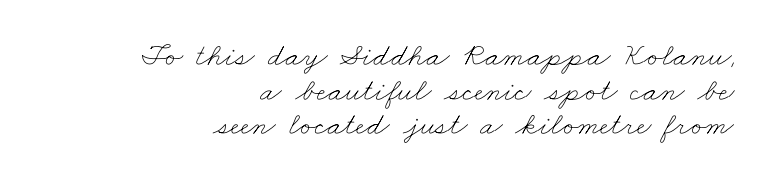
Varying glyph widths throughout — classic text-font behaviour. Quick note: underline off. The rendering keeps characters at their native spacing. The face looks like a standard text weight, possibly lighter. The ragged edge is on the left, which tells us the setting is flush right. Reading down the column, the eye jumps only a short way to each next line.
